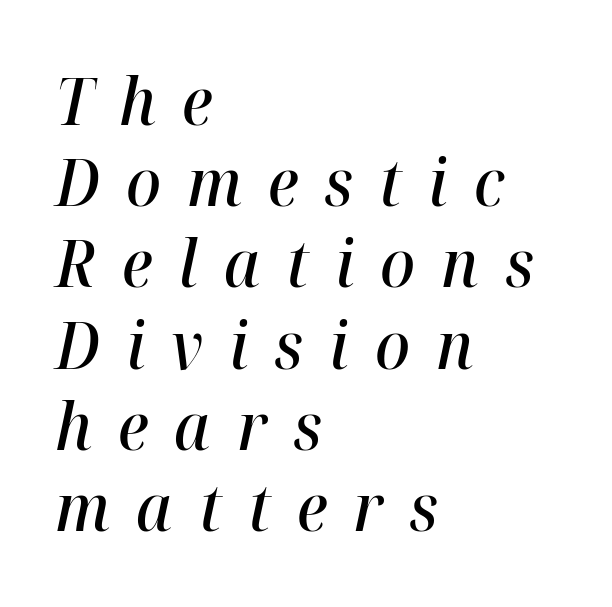
Underline: absent. This sample uses expanded letter spacing, leaving extra air between glyphs. The letters advance in unequal steps, a hallmark of proportional type. Is the block centered? No — it sits flush against the left margin. The letters are semibold — heavier than regular but short of a full bold. Posture: slanted.
